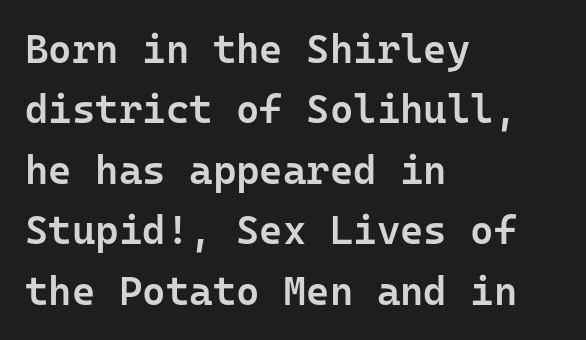
The image shows 40 px semibold sans-serif type, upright, monospaced; set left-aligned, normal line spacing (1.51x), normal letter spacing, not underlined; low stroke contrast and a medium x-height.
